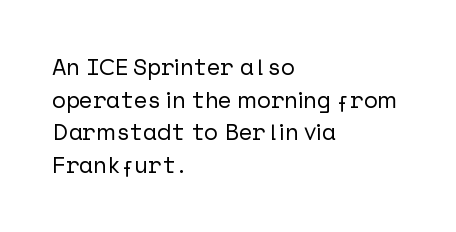
Q: Is the text italic (slanted)? A: No, it is upright.
Q: Is the text underlined? A: No.
Q: How is the paragraph aligned? A: Left-aligned.
Q: Is the spacing between letters normal or unusually wide? A: Normal.
Q: Is the spacing between lines tight, normal or loose? A: Normal.
